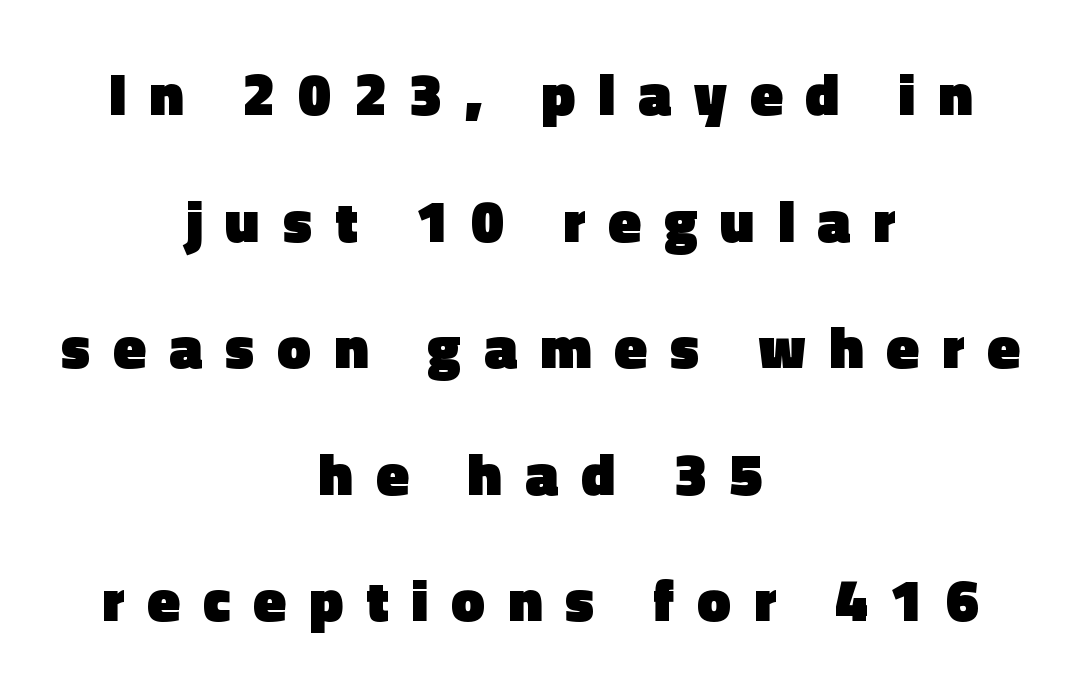
{"serif": "no", "italic": "no", "bold": "yes", "weight": "heavy", "width": "normal", "x_height": "medium", "monospaced": "no", "underline": "no", "align": "center", "line_spacing": "loose", "line_spacing_ratio": 2.11, "letter_spacing": "wide", "letter_spacing_em": 0.38, "glyph_px": 60}
